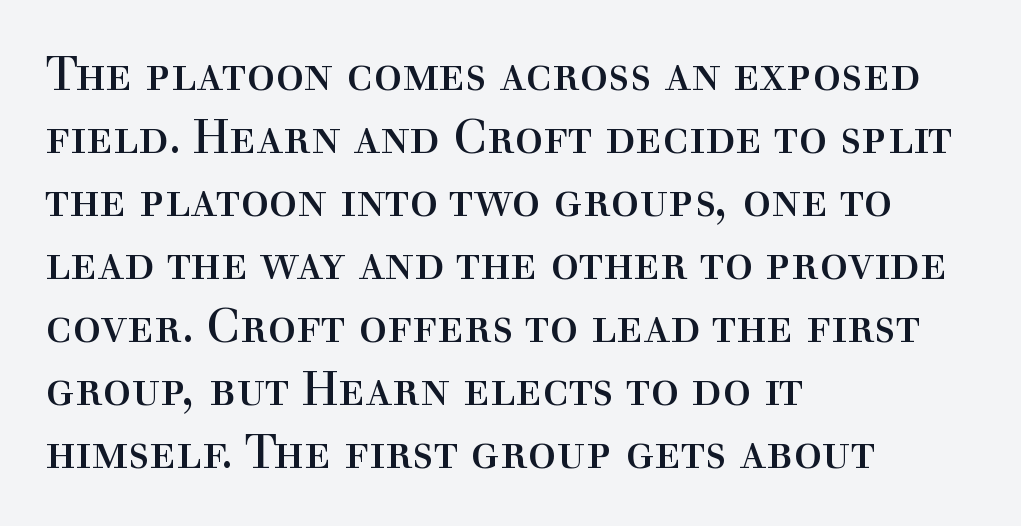
Q: Is the text bold? A: No.
Q: Is the text italic (slanted)? A: No, it is upright.
Q: Is the typeface a serif or a sans-serif typeface? A: Serif.
Q: Is the text underlined? A: No.
Q: How is the paragraph aligned? A: Left-aligned.
Q: Is the spacing between letters normal or unusually wide? A: Normal.
Q: Is the spacing between lines tight, normal or loose? A: Normal.
Q: Width (condensed, normal, or wide)? A: Normal.
Q: x-height? A: Medium.
Q: Monospaced? A: No.
